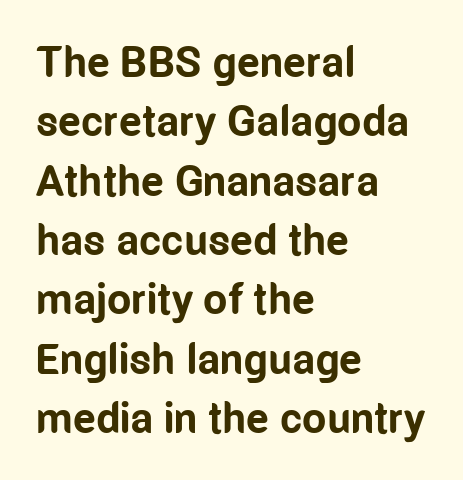
{"serif": "no", "italic": "no", "bold": "yes", "weight": "bold", "width": "condensed", "stroke_contrast": "low", "x_height": "medium", "monospaced": "no", "underline": "no", "align": "left", "line_spacing": "normal", "line_spacing_ratio": 1.38, "letter_spacing": "normal", "letter_spacing_em": 0.0, "glyph_px": 43}
